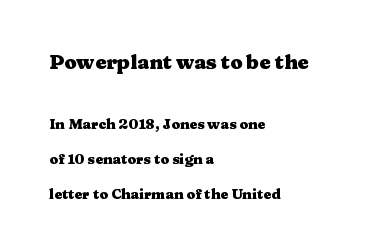
The image shows 20 px bold type, upright; set left-aligned, loose line spacing (2.49x), normal letter spacing, not underlined; the first (top) block is 1.43x larger.
